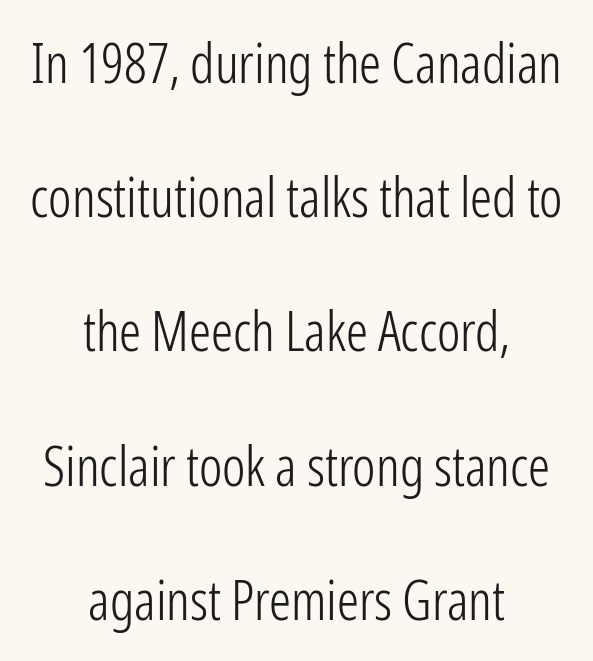
Q: Is the text bold? A: No.
Q: Is the text italic (slanted)? A: No, it is upright.
Q: Is the typeface a serif or a sans-serif typeface? A: Sans-serif.
Q: Is the text underlined? A: No.
Q: How is the paragraph aligned? A: Centered.
Q: Is the spacing between letters normal or unusually wide? A: Normal.
Q: Is the spacing between lines tight, normal or loose? A: Loose.
Q: Width (condensed, normal, or wide)? A: Condensed.
Q: Stroke contrast? A: Low.
Q: x-height? A: Medium.
Q: Monospaced? A: No.
